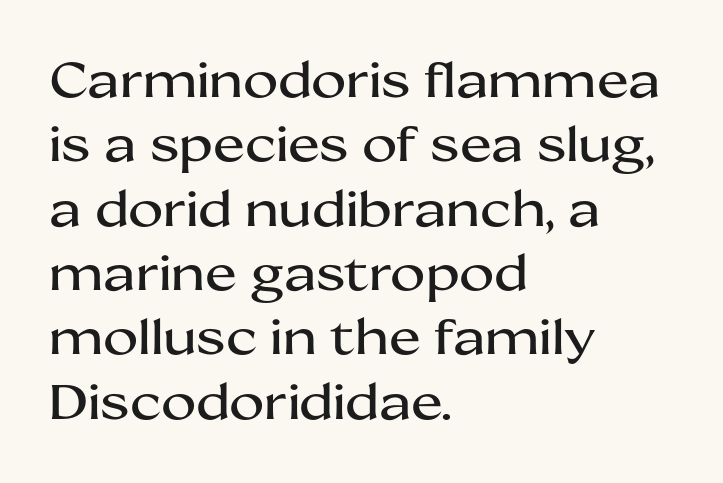
{"italic": "no", "width": "wide", "stroke_contrast": "medium", "x_height": "medium", "monospaced": "no", "underline": "no", "align": "left", "line_spacing": "normal", "line_spacing_ratio": 1.34, "letter_spacing": "normal", "letter_spacing_em": 0.0, "glyph_px": 48}
